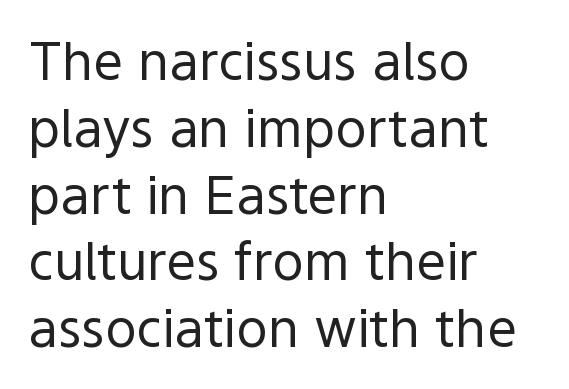
Q: Is the text bold? A: No.
Q: Is the text italic (slanted)? A: No, it is upright.
Q: Is the typeface a serif or a sans-serif typeface? A: Sans-serif.
Q: Is the text underlined? A: No.
Q: How is the paragraph aligned? A: Left-aligned.
Q: Is the spacing between letters normal or unusually wide? A: Normal.
Q: Is the spacing between lines tight, normal or loose? A: Normal.
Q: Width (condensed, normal, or wide)? A: Normal.
Q: x-height? A: Medium.
Q: Monospaced? A: No.
